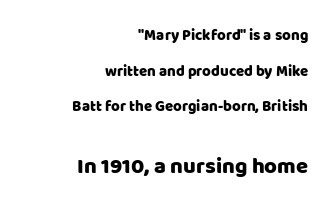
This block would shrink considerably if given ordinary leading; it's expanded now. Is the block centered? No — it sits flush against the right margin. Quick note: underline off. The letterforms sit shoulder to shoulder at normal distance. Every stem runs plumb, perpendicular to the baseline. The lower block of text is set noticeably larger than the block above it.
